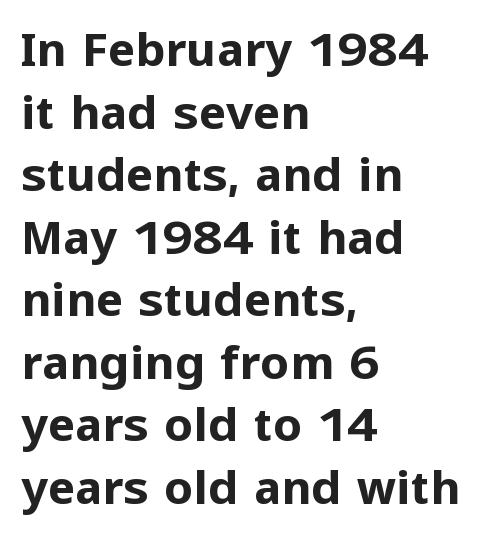
Q: Is the text bold? A: Yes.
Q: Is the text italic (slanted)? A: No, it is upright.
Q: Is the typeface a serif or a sans-serif typeface? A: Sans-serif.
Q: Is the text underlined? A: No.
Q: How is the paragraph aligned? A: Left-aligned.
Q: Is the spacing between letters normal or unusually wide? A: Normal.
Q: Is the spacing between lines tight, normal or loose? A: Normal.
Q: Width (condensed, normal, or wide)? A: Normal.
Q: Stroke contrast? A: Low.
Q: x-height? A: Medium.
Q: Monospaced? A: No.
